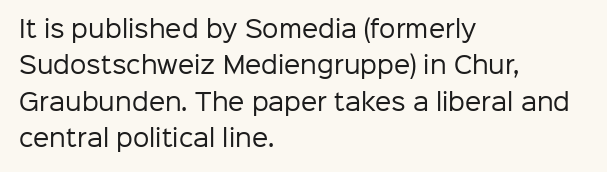
The image shows 23 px text type, upright; set left-aligned, normal line spacing (1.58x), normal letter spacing, not underlined.
